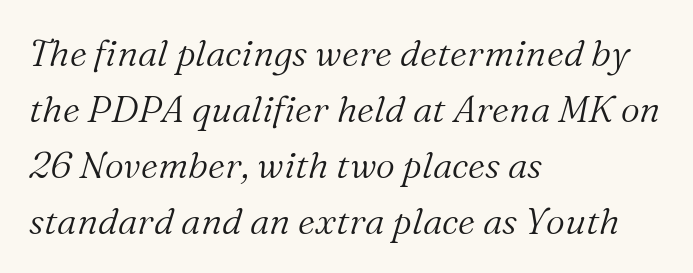
The horizontal fit of the characters is conventional and even. This is not heavy type; no bold has been used. Notice how descenders clear the ascenders below comfortably — that's standard leading. Visually the block forms a straight wall on the left and a jagged coastline on the right.
